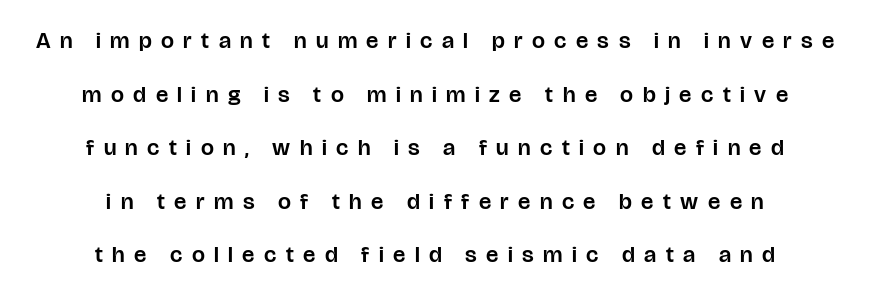
The image shows 23 px text type, upright; set centered, loose line spacing (2.33x), unusually wide letter spacing (+0.41 em), not underlined.
